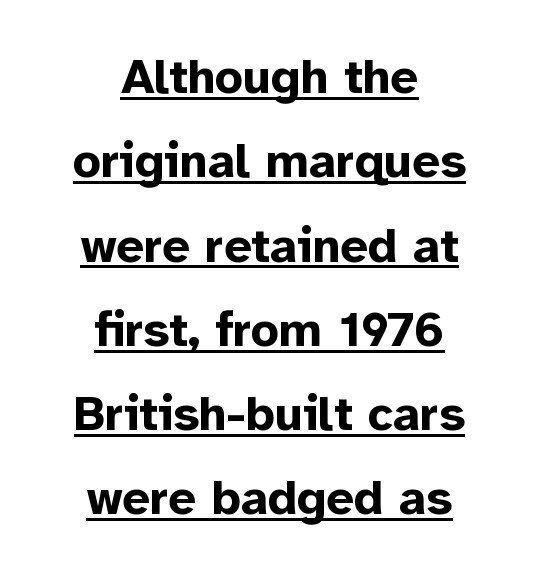
{"serif": "no", "italic": "no", "bold": "yes", "weight": "bold", "width": "normal", "stroke_contrast": "low", "x_height": "medium", "monospaced": "no", "underline": "yes", "align": "center", "line_spacing_ratio": 1.72, "letter_spacing": "normal", "letter_spacing_em": 0.0, "glyph_px": 49}
